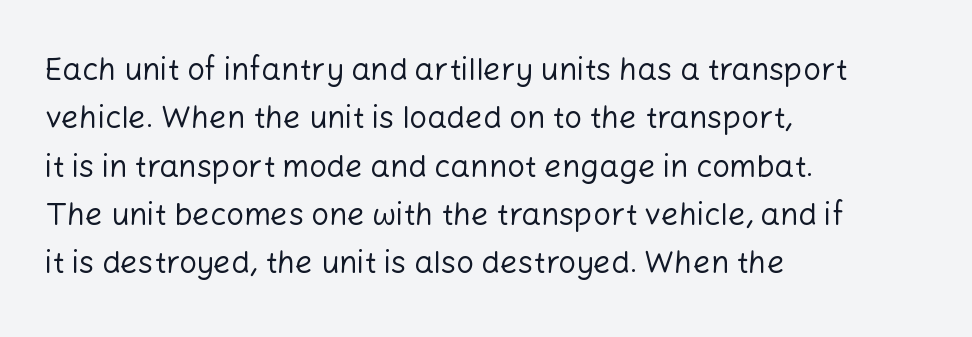
Q: Is the text bold? A: No.
Q: Is the text italic (slanted)? A: No, it is upright.
Q: Is the typeface a serif or a sans-serif typeface? A: Sans-serif.
Q: Is the text underlined? A: No.
Q: How is the paragraph aligned? A: Left-aligned.
Q: Is the spacing between letters normal or unusually wide? A: Normal.
Q: Is the spacing between lines tight, normal or loose? A: Normal.
Q: Width (condensed, normal, or wide)? A: Normal.
Q: Stroke contrast? A: Low.
Q: x-height? A: Medium.
Q: Monospaced? A: No.
